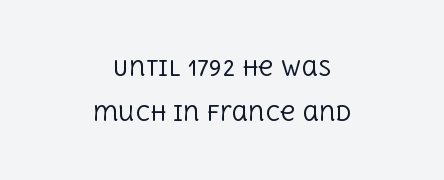
Honestly, the letter spacing is just normal — you wouldn't notice it. The typesetting does not lean heavy: it is not bold. A bare baseline throughout the passage. Is there any slant? The stems are plumb. Every row of glyphs is offset so its center matches the block's center. Widely set lines give the paragraph a tall, airy silhouette.
